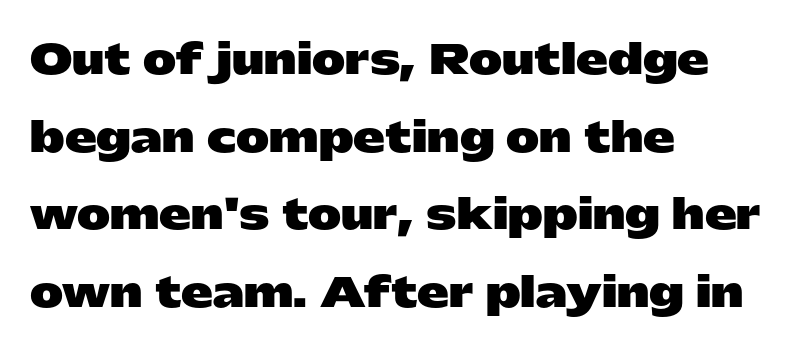
Inter-character spacing is left at the font's built-in metrics. When letters stand straight like this, we call the style roman or upright. Quick note: underline off. The sample has been set heavy, in full bold. The letters advance in unequal steps, a hallmark of proportional type.
